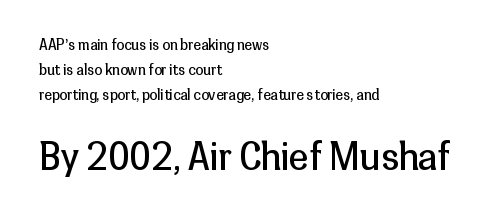
Q: Is the text bold? A: No.
Q: Is the text italic (slanted)? A: No, it is upright.
Q: Is the typeface a serif or a sans-serif typeface? A: Sans-serif.
Q: Is the text underlined? A: No.
Q: How is the paragraph aligned? A: Left-aligned.
Q: Is the spacing between letters normal or unusually wide? A: Normal.
Q: Which block of text is set in a larger size, the first (top) or the second (bottom)? A: The second (bottom) one.
Q: Width (condensed, normal, or wide)? A: Normal.
Q: Stroke contrast? A: Low.
Q: x-height? A: Medium.
Q: Monospaced? A: No.
